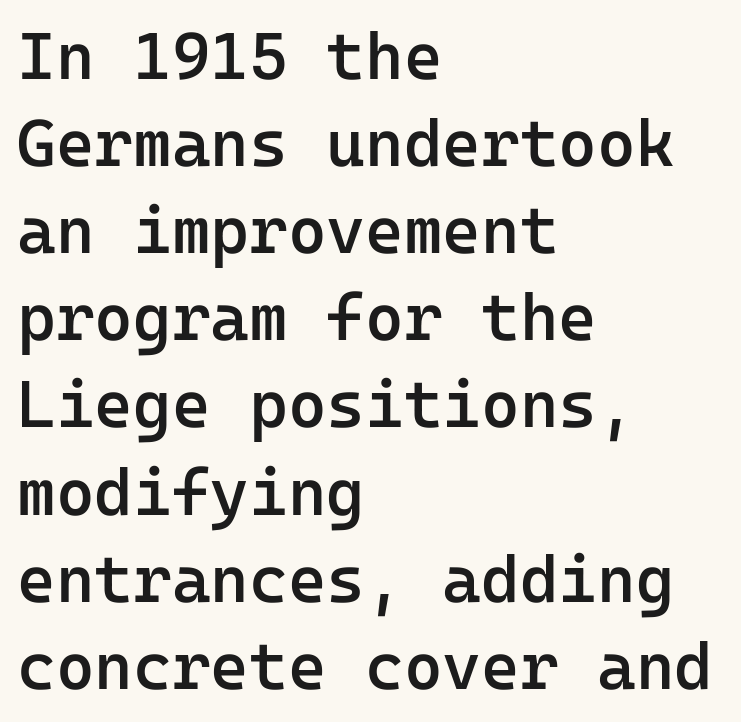
Q: Is the text bold? A: Semi-bold.
Q: Is the text italic (slanted)? A: No, it is upright.
Q: Is the typeface a serif or a sans-serif typeface? A: Sans-serif.
Q: Is the text underlined? A: No.
Q: How is the paragraph aligned? A: Left-aligned.
Q: Is the spacing between letters normal or unusually wide? A: Normal.
Q: Is the spacing between lines tight, normal or loose? A: Normal.
Q: Width (condensed, normal, or wide)? A: Normal.
Q: Stroke contrast? A: Low.
Q: x-height? A: Medium.
Q: Monospaced? A: Yes.
